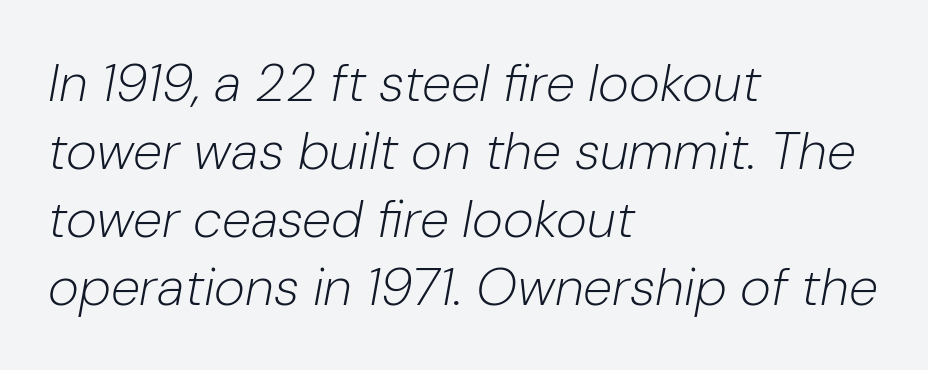
The image shows 53 px light type, italic (leaning right); set left-aligned, normal line spacing (1.28x), normal letter spacing, not underlined; low stroke contrast and a medium x-height.
